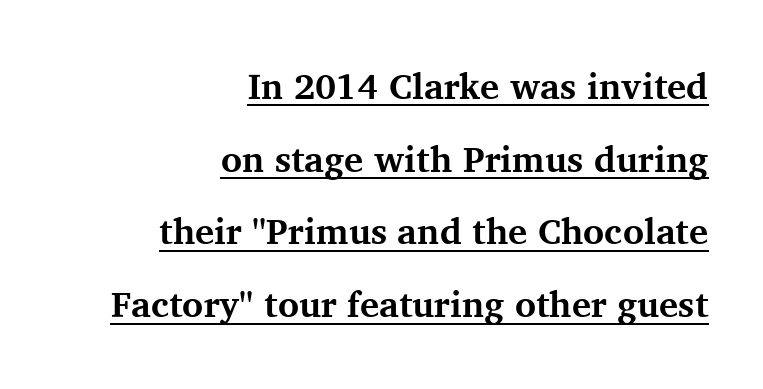
Q: Is the text bold? A: Yes.
Q: Is the text italic (slanted)? A: No, it is upright.
Q: Is the typeface a serif or a sans-serif typeface? A: Serif.
Q: Is the text underlined? A: Yes.
Q: How is the paragraph aligned? A: Right-aligned.
Q: Is the spacing between letters normal or unusually wide? A: Normal.
Q: Is the spacing between lines tight, normal or loose? A: Loose.
Q: Width (condensed, normal, or wide)? A: Normal.
Q: Stroke contrast? A: Medium.
Q: x-height? A: Medium.
Q: Monospaced? A: No.
